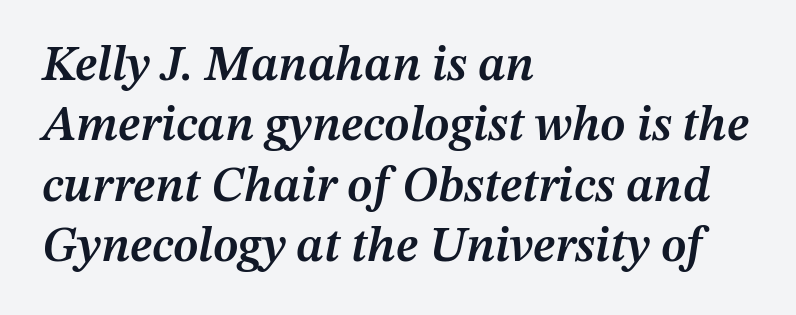
Compared with ordinary roman type, these characters are visibly tilted. Looks like regular typesetting: each glyph gets only the width it needs. The characters look somewhat weighty, a semibold short of true bold. The compositor pushed each line to the left boundary.
